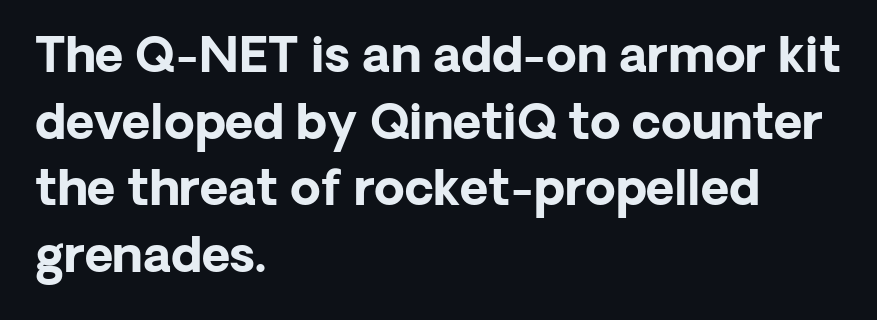
Q: Is the text bold? A: Yes.
Q: Is the text italic (slanted)? A: No, it is upright.
Q: Is the typeface a serif or a sans-serif typeface? A: Sans-serif.
Q: Is the text underlined? A: No.
Q: How is the paragraph aligned? A: Left-aligned.
Q: Is the spacing between letters normal or unusually wide? A: Normal.
Q: Is the spacing between lines tight, normal or loose? A: Normal.
Q: Width (condensed, normal, or wide)? A: Normal.
Q: Stroke contrast? A: Low.
Q: x-height? A: Medium.
Q: Monospaced? A: No.
